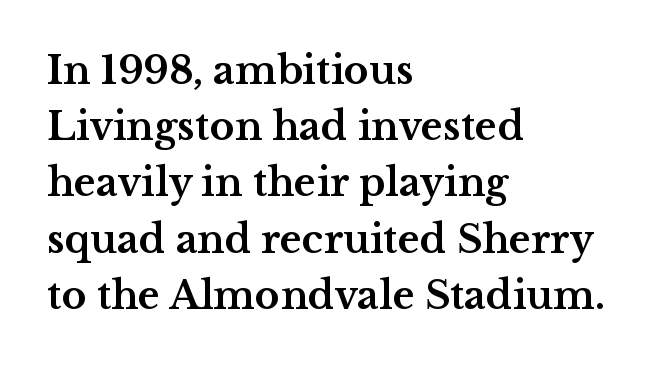
Chunky letters — that's bold for sure. This is the regular roman posture of the typeface. The lines are quadded left. The letters advance in unequal steps, a hallmark of proportional type.
